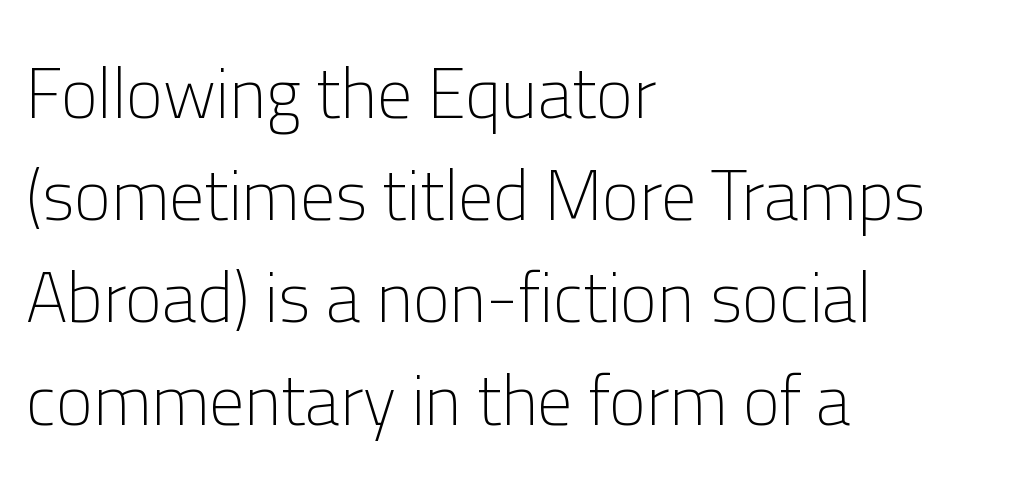
Q: Is the text bold? A: No.
Q: Is the text italic (slanted)? A: No, it is upright.
Q: Is the typeface a serif or a sans-serif typeface? A: Sans-serif.
Q: Is the text underlined? A: No.
Q: How is the paragraph aligned? A: Left-aligned.
Q: Is the spacing between letters normal or unusually wide? A: Normal.
Q: Is the spacing between lines tight, normal or loose? A: Normal.
Q: Width (condensed, normal, or wide)? A: Normal.
Q: Stroke contrast? A: Low.
Q: x-height? A: Medium.
Q: Monospaced? A: No.
